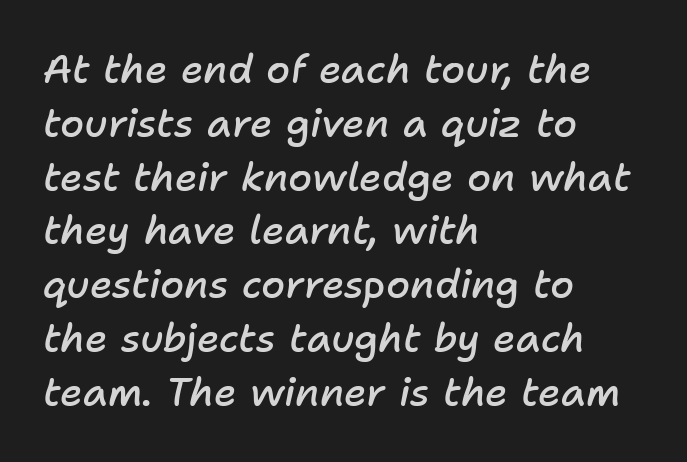
Q: Is the text bold? A: Semi-bold.
Q: Is the text italic (slanted)? A: Yes, it leans right by about 11 degrees.
Q: Is the text underlined? A: No.
Q: How is the paragraph aligned? A: Left-aligned.
Q: Is the spacing between letters normal or unusually wide? A: Normal.
Q: Is the spacing between lines tight, normal or loose? A: Normal.
Q: Width (condensed, normal, or wide)? A: Normal.
Q: Stroke contrast? A: Low.
Q: x-height? A: Medium.
Q: Monospaced? A: No.
